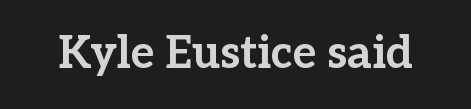
Short note: letters normally spaced. The words here are not underlined. The font's upright variant was chosen for this text. Chunky letters — that's bold for sure. Proportional: the letters do not fall into vertical columns. Observe the serifs anchoring each vertical stroke in this sample.
